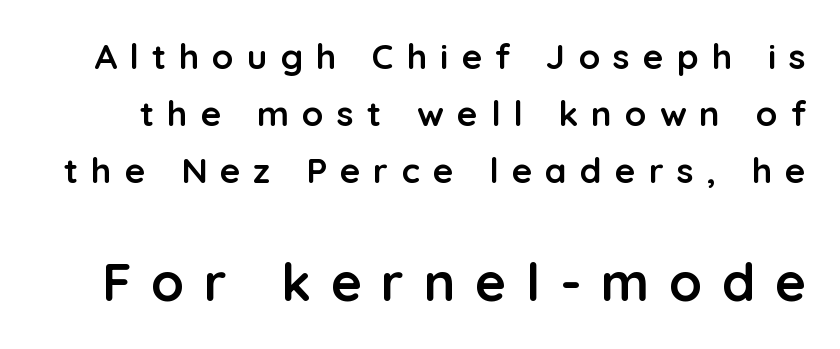
{"serif": "no", "italic": "no", "bold": "yes", "weight": "semibold", "width": "normal", "stroke_contrast": "low", "x_height": "medium", "monospaced": "no", "underline": "no", "line_spacing": "normal", "line_spacing_ratio": 1.63, "letter_spacing": "wide", "letter_spacing_em": 0.37, "larger_block": "second", "size_ratio": 1.51, "glyph_px": 53}
